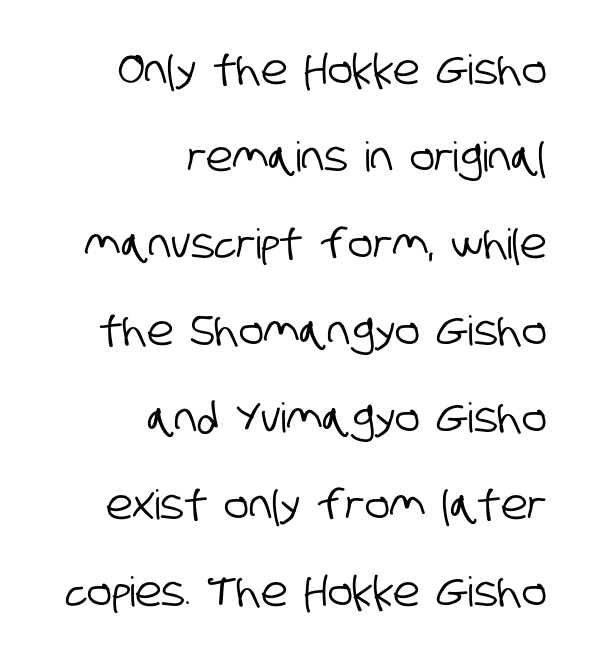
Q: Is the typeface a serif or a sans-serif typeface? A: Sans-serif.
Q: Is the text underlined? A: No.
Q: How is the paragraph aligned? A: Right-aligned.
Q: Is the spacing between letters normal or unusually wide? A: Normal.
Q: Is the spacing between lines tight, normal or loose? A: Loose.
Q: Width (condensed, normal, or wide)? A: Condensed.
Q: Stroke contrast? A: Low.
Q: x-height? A: Large.
Q: Monospaced? A: No.
